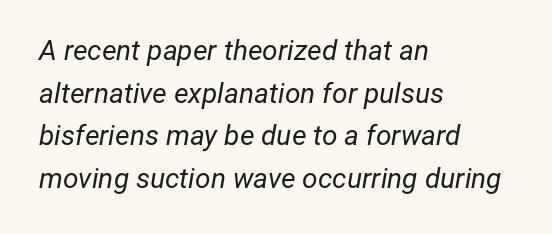
Do the characters align in a grid? No, the font is proportional. Line beginnings align vertically; line endings do not. Whoever set this chose a conventional vertical rhythm. If you drew a line through each stem, it would be angled. Stroke mass is kept to a normal reading level or below.
